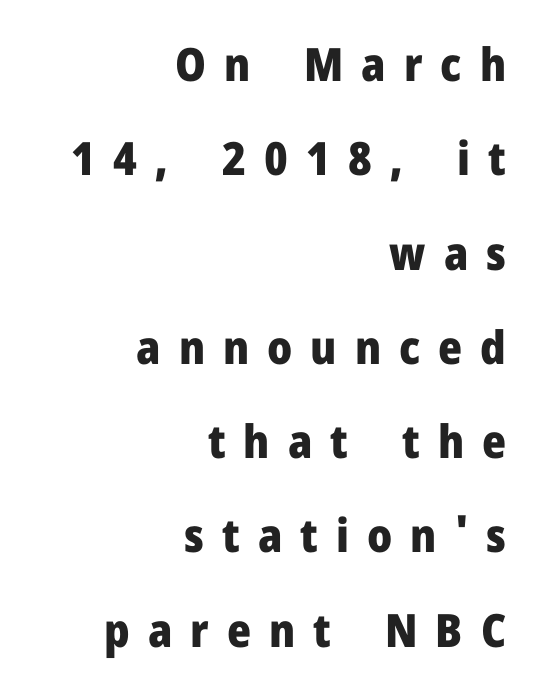
The image shows 46 px heavy sans-serif type, upright; set right-aligned, loose line spacing (2.05x), unusually wide letter spacing (+0.39 em), not underlined; low stroke contrast and a medium x-height.
